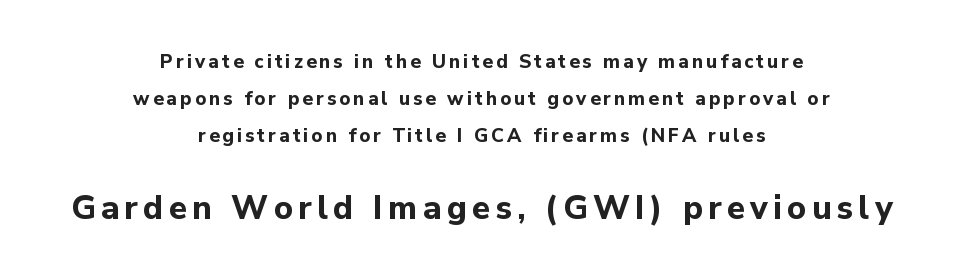
The image shows 33 px bold sans-serif type, upright; set centered, loose line spacing (1.94x), not underlined; the second (bottom) block is 1.74x larger; low stroke contrast and a medium x-height.
